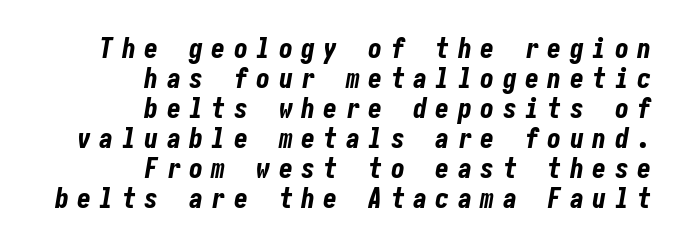
Q: Is the text bold? A: Yes.
Q: Is the text italic (slanted)? A: Yes, it leans right by about 10 degrees.
Q: Is the text underlined? A: No.
Q: How is the paragraph aligned? A: Right-aligned.
Q: Is the spacing between letters normal or unusually wide? A: Unusually wide.
Q: Is the spacing between lines tight, normal or loose? A: Tight.
Q: Width (condensed, normal, or wide)? A: Condensed.
Q: Stroke contrast? A: Low.
Q: x-height? A: Medium.
